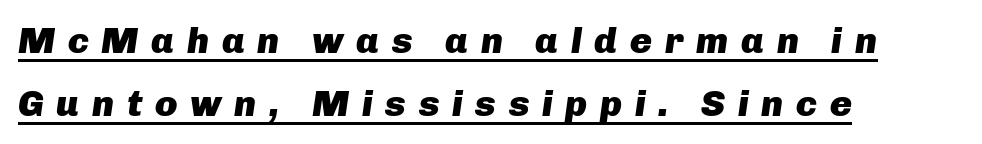
Q: Is the text bold? A: Yes.
Q: Is the text italic (slanted)? A: Yes, it leans right by about 8 degrees.
Q: Is the text underlined? A: Yes.
Q: How is the paragraph aligned? A: Left-aligned.
Q: Is the spacing between letters normal or unusually wide? A: Unusually wide.
Q: Is the spacing between lines tight, normal or loose? A: Normal.
Q: Width (condensed, normal, or wide)? A: Normal.
Q: Stroke contrast? A: Low.
Q: x-height? A: Medium.
Q: Monospaced? A: No.
